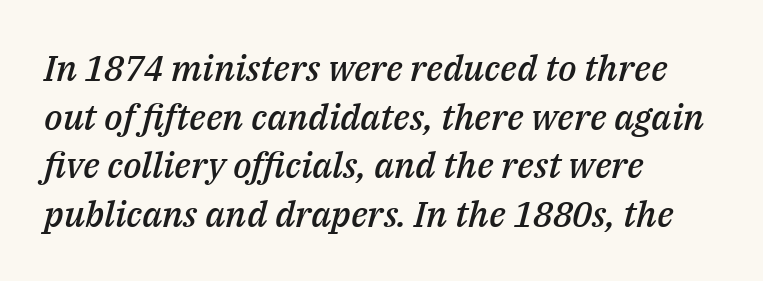
{"italic": "yes", "lean": "right", "slant_degrees": 14, "bold": "semi", "weight": "semibold", "width": "normal", "stroke_contrast": "medium", "x_height": "medium", "monospaced": "no", "underline": "no", "align": "left", "line_spacing": "normal", "line_spacing_ratio": 1.35, "letter_spacing": "normal", "letter_spacing_em": 0.0, "glyph_px": 36}
